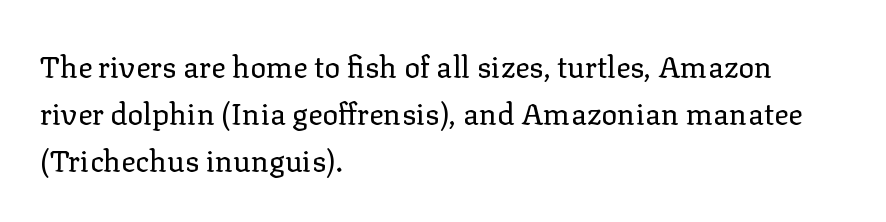
The image shows 30 px regular-weight serif type, upright; set left-aligned, normal line spacing (1.57x), normal letter spacing, not underlined; low stroke contrast and a medium x-height.
